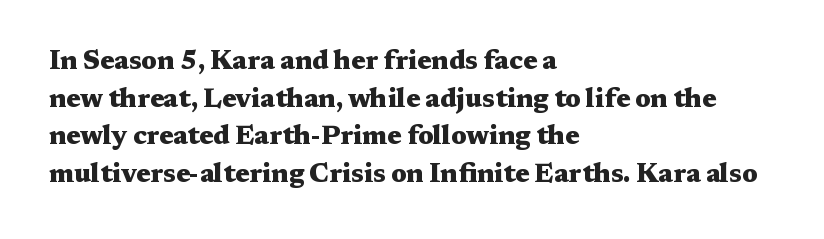
{"italic": "no", "bold": "yes", "underline": "no", "align": "left", "line_spacing": "normal", "line_spacing_ratio": 1.45, "letter_spacing": "normal", "letter_spacing_em": 0.0, "glyph_px": 26}
